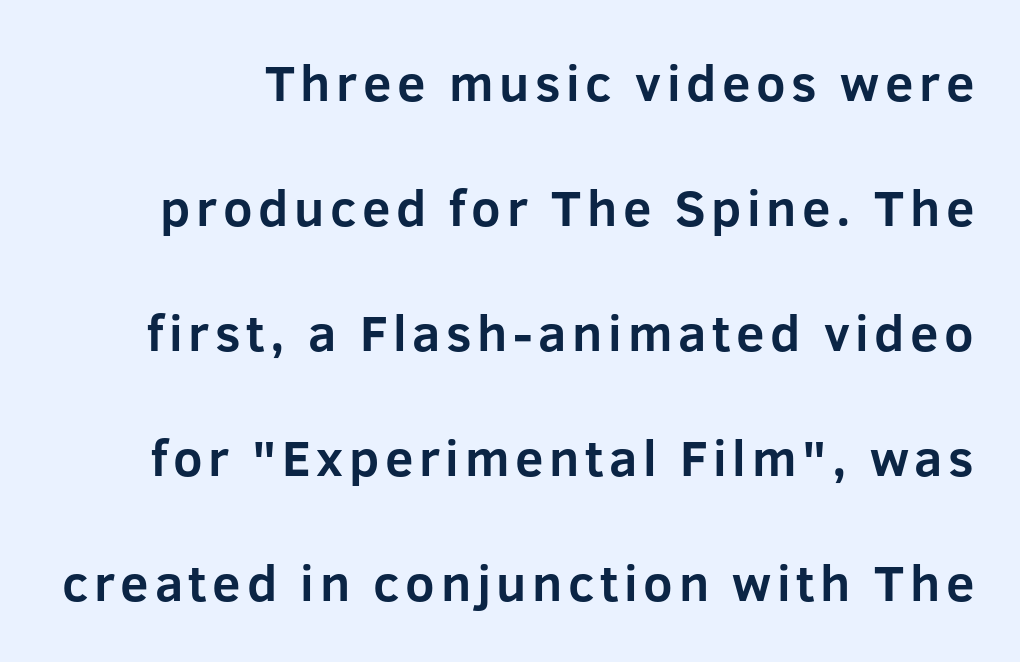
Is this a fixed-width face? No — the glyphs have proportional, varying widths. Leading: increased. The axis of the letterforms is exactly vertical. A full-strength bold gives these letters their thick strokes.
